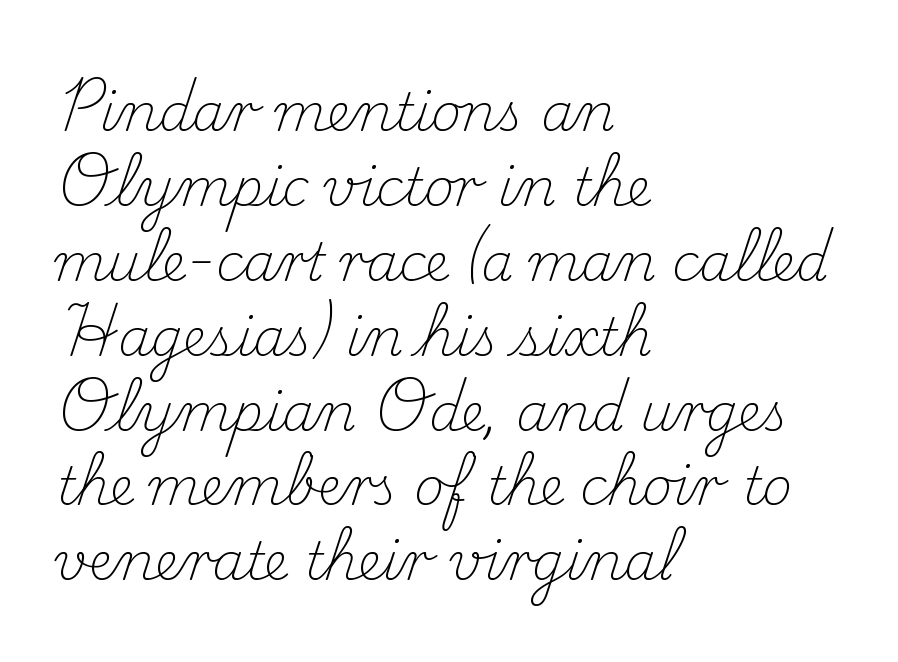
{"serif": "yes", "bold": "no", "weight": "light", "width": "normal", "stroke_contrast": "medium", "x_height": "small", "monospaced": "no", "underline": "no", "align": "left", "line_spacing": "normal", "line_spacing_ratio": 1.44, "letter_spacing": "normal", "letter_spacing_em": 0.0, "glyph_px": 52}
